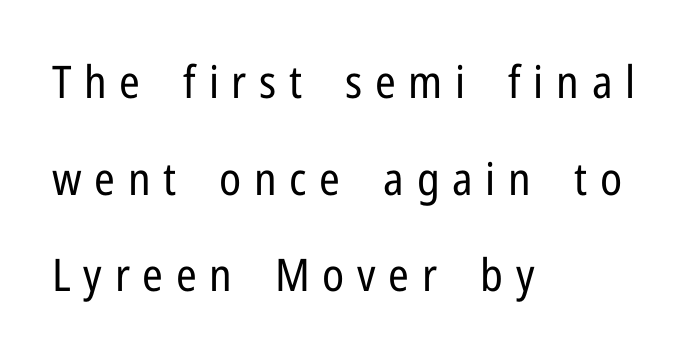
Q: Is the text bold? A: No.
Q: Is the text italic (slanted)? A: No, it is upright.
Q: Is the typeface a serif or a sans-serif typeface? A: Sans-serif.
Q: Is the text underlined? A: No.
Q: How is the paragraph aligned? A: Left-aligned.
Q: Is the spacing between letters normal or unusually wide? A: Unusually wide.
Q: Is the spacing between lines tight, normal or loose? A: Loose.
Q: Width (condensed, normal, or wide)? A: Condensed.
Q: Stroke contrast? A: Low.
Q: x-height? A: Medium.
Q: Monospaced? A: No.
